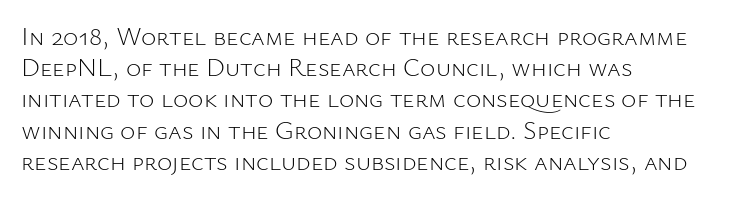
Q: Is the text bold? A: No.
Q: Is the text italic (slanted)? A: No, it is upright.
Q: Is the text underlined? A: No.
Q: How is the paragraph aligned? A: Left-aligned.
Q: Is the spacing between letters normal or unusually wide? A: Normal.
